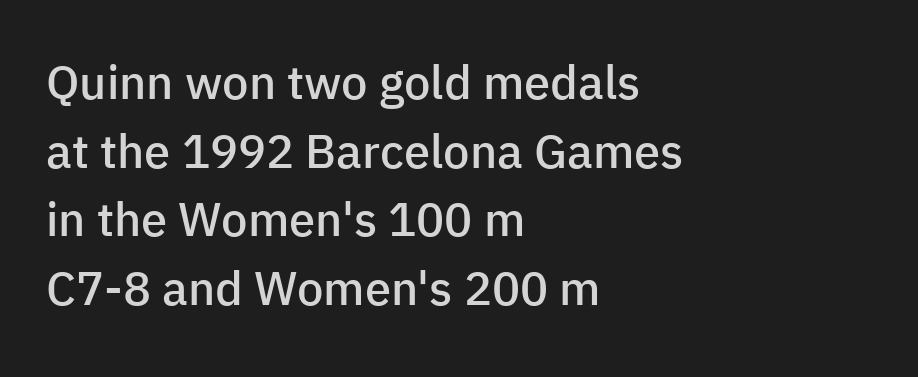
Q: Is the text bold? A: Semi-bold.
Q: Is the text italic (slanted)? A: No, it is upright.
Q: Is the typeface a serif or a sans-serif typeface? A: Sans-serif.
Q: Is the text underlined? A: No.
Q: How is the paragraph aligned? A: Left-aligned.
Q: Is the spacing between letters normal or unusually wide? A: Normal.
Q: Is the spacing between lines tight, normal or loose? A: Normal.
Q: Width (condensed, normal, or wide)? A: Normal.
Q: Stroke contrast? A: Low.
Q: x-height? A: Medium.
Q: Monospaced? A: No.
